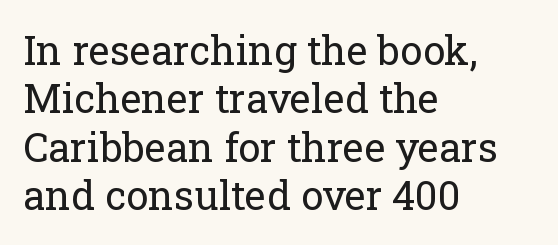
The letters advance in unequal steps, a hallmark of proportional type. No letter is thick-stroked: the sample isn't bold. Note: serifs present on the glyphs. A roman cut, with each character standing at attention. The space beneath each line is pristine and unruled.
